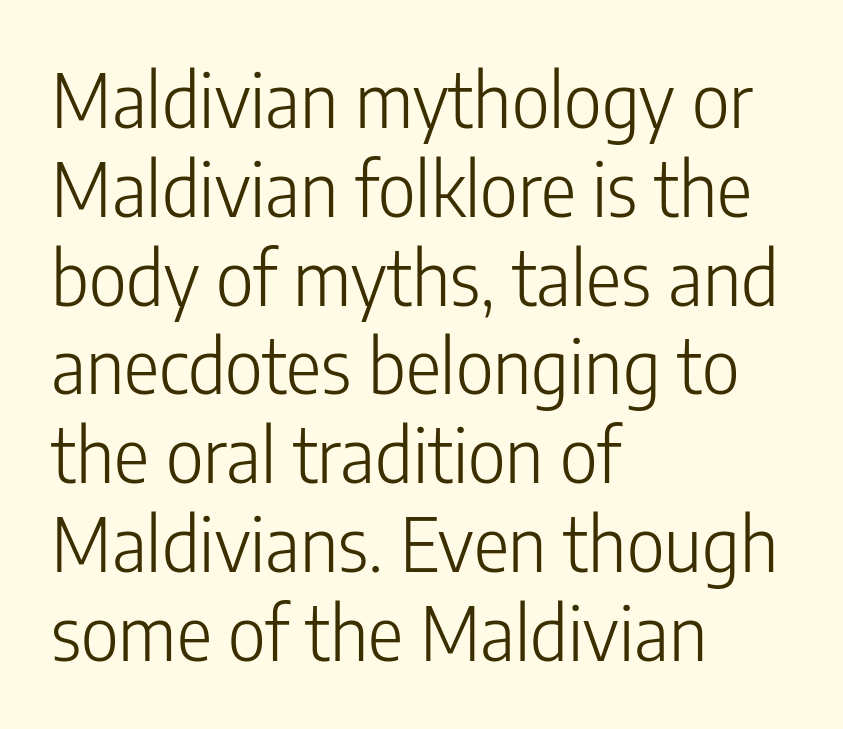
The font is comparable to plain body text, perhaps lighter. Only glyphs here, with clear space below each row. Proportional: the letters do not fall into vertical columns. The compositor pushed each line to the left boundary.
